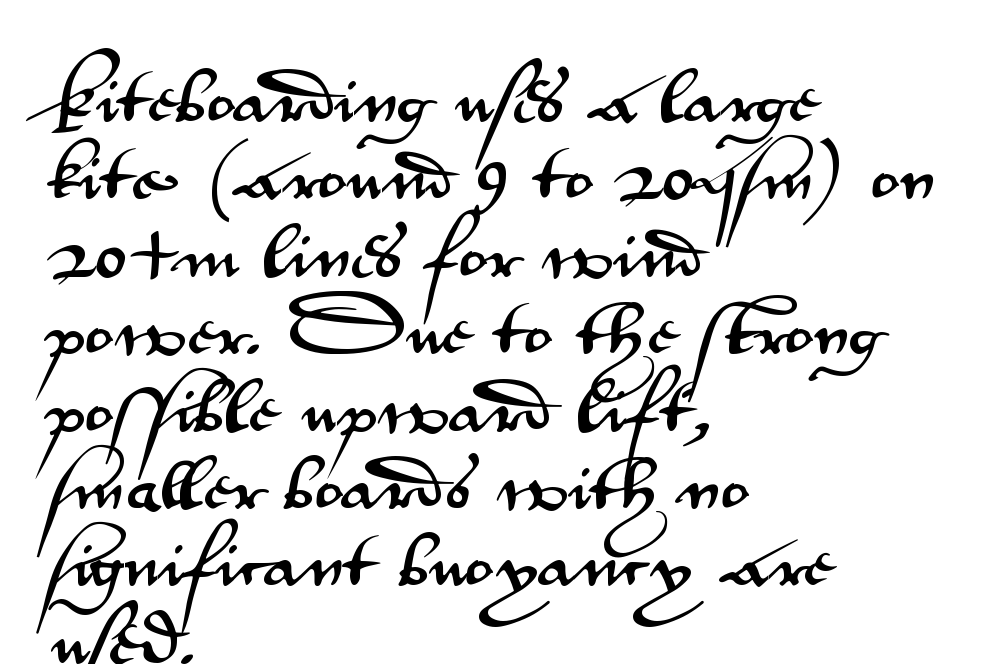
The image shows 60 px wide sans-serif type; set left-aligned, normal line spacing (1.29x), normal letter spacing, not underlined; medium stroke contrast and a small x-height.
